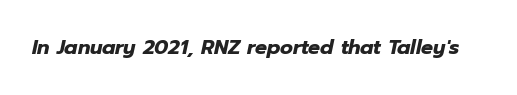
The image shows 20 px bold type, italic (leaning right); set normal letter spacing, not underlined.
